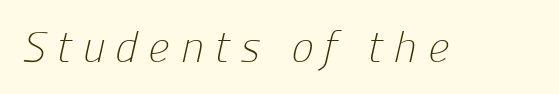
{"serif": "no", "bold": "no", "weight": "light", "width": "normal", "stroke_contrast": "low", "x_height": "medium", "monospaced": "no", "underline": "no", "letter_spacing": "wide", "letter_spacing_em": 0.23, "glyph_px": 43}
